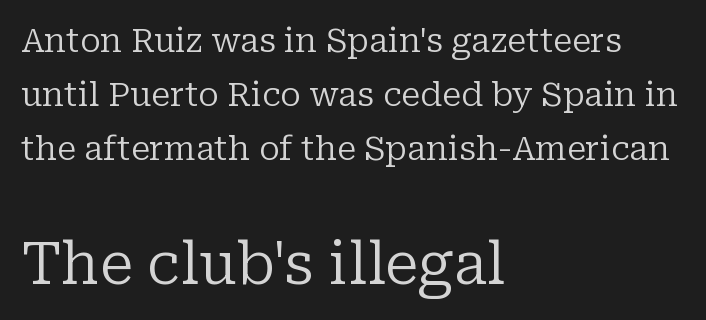
Q: Is the text bold? A: No.
Q: Is the text italic (slanted)? A: No, it is upright.
Q: Is the typeface a serif or a sans-serif typeface? A: Serif.
Q: Is the text underlined? A: No.
Q: How is the paragraph aligned? A: Left-aligned.
Q: Is the spacing between letters normal or unusually wide? A: Normal.
Q: Is the spacing between lines tight, normal or loose? A: Normal.
Q: Which block of text is set in a larger size, the first (top) or the second (bottom)? A: The second (bottom) one.
Q: Width (condensed, normal, or wide)? A: Normal.
Q: Stroke contrast? A: Low.
Q: x-height? A: Medium.
Q: Monospaced? A: No.
